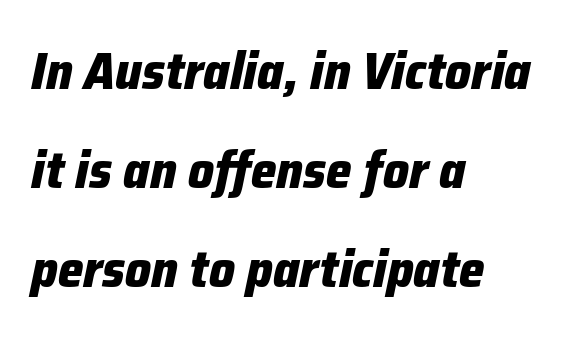
{"italic": "yes", "lean": "right", "slant_degrees": 12, "bold": "yes", "weight": "heavy", "width": "normal", "stroke_contrast": "low", "x_height": "medium", "monospaced": "no", "underline": "no", "align": "left", "line_spacing": "loose", "line_spacing_ratio": 1.94, "letter_spacing": "normal", "letter_spacing_em": 0.0, "glyph_px": 51}
